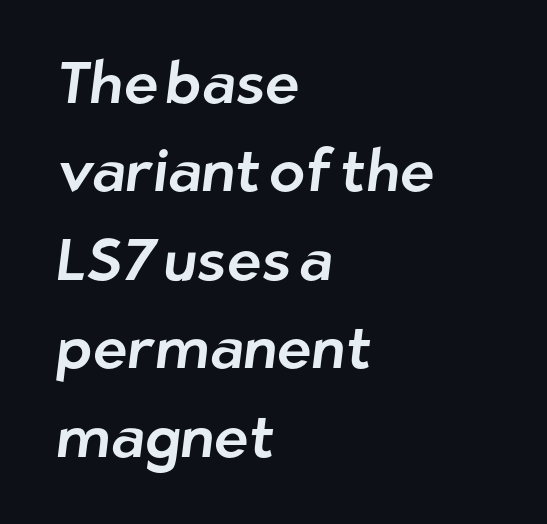
{"serif": "no", "width": "normal", "stroke_contrast": "low", "x_height": "medium", "monospaced": "no", "underline": "no", "align": "left", "line_spacing": "normal", "line_spacing_ratio": 1.5, "letter_spacing": "normal", "letter_spacing_em": 0.0, "glyph_px": 59}
